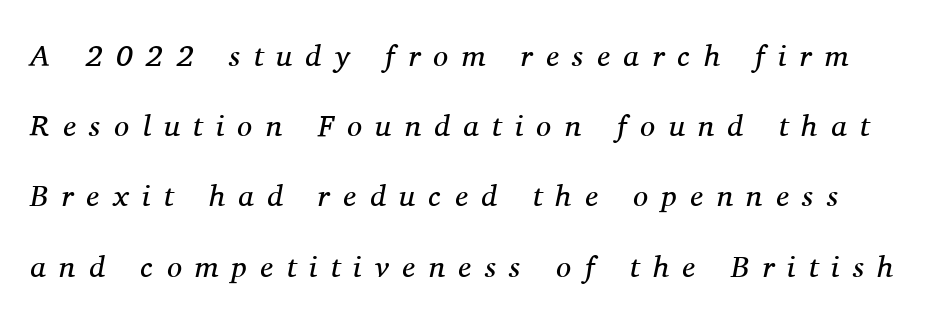
The image shows 30 px regular-weight serif type, italic (leaning right); set loose line spacing (2.34x), unusually wide letter spacing (+0.45 em), not underlined; medium stroke contrast and a medium x-height.
